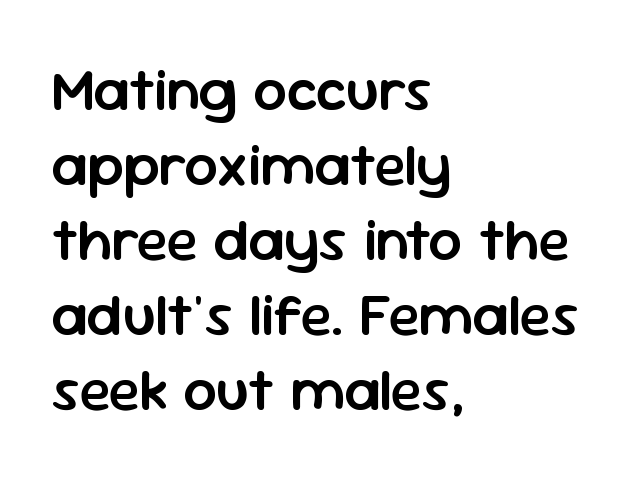
Q: Is the text bold? A: Semi-bold.
Q: Is the text italic (slanted)? A: No, it is upright.
Q: Is the typeface a serif or a sans-serif typeface? A: Sans-serif.
Q: Is the text underlined? A: No.
Q: How is the paragraph aligned? A: Left-aligned.
Q: Is the spacing between letters normal or unusually wide? A: Normal.
Q: Is the spacing between lines tight, normal or loose? A: Normal.
Q: Width (condensed, normal, or wide)? A: Normal.
Q: Stroke contrast? A: Low.
Q: x-height? A: Medium.
Q: Monospaced? A: No.
